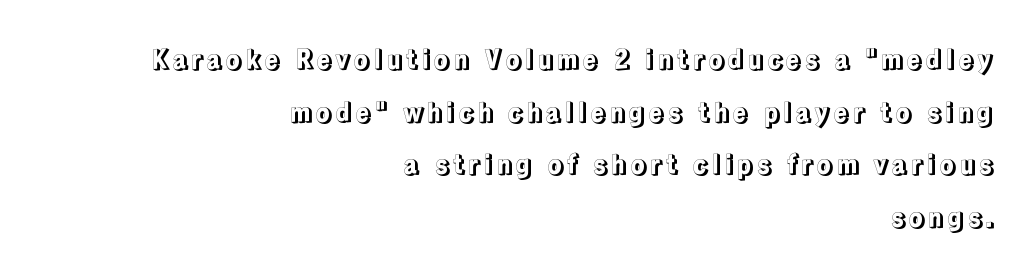
{"italic": "no", "underline": "no", "align": "right", "line_spacing": "loose", "line_spacing_ratio": 2.02, "glyph_px": 26}
